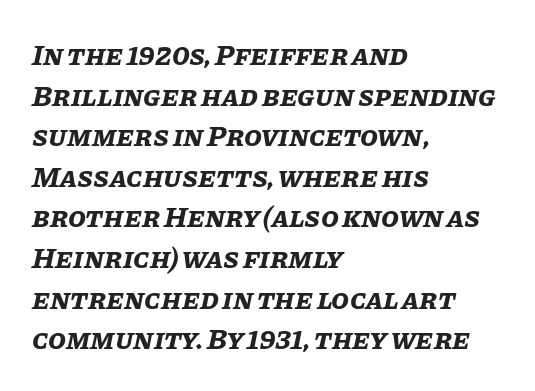
The image shows 29 px bold type, italic (leaning right); set left-aligned, normal line spacing (1.4x), normal letter spacing, not underlined; low stroke contrast and a large x-height.
